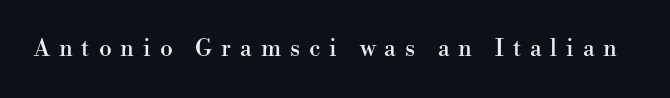
{"italic": "no", "underline": "no", "letter_spacing": "wide", "letter_spacing_em": 0.39, "glyph_px": 23}
